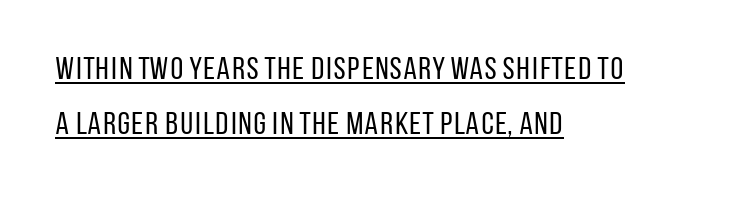
{"serif": "no", "italic": "no", "bold": "no", "weight": "regular", "width": "condensed", "stroke_contrast": "low", "x_height": "large", "monospaced": "no", "underline": "yes", "align": "left", "line_spacing_ratio": 1.72, "letter_spacing": "normal", "letter_spacing_em": 0.0, "glyph_px": 32}
